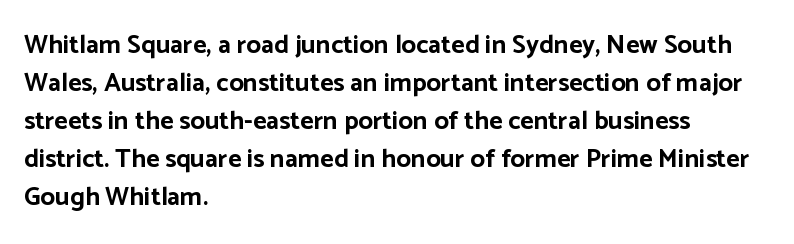
{"italic": "no", "bold": "yes", "underline": "no", "align": "left", "line_spacing": "normal", "line_spacing_ratio": 1.46, "letter_spacing": "normal", "letter_spacing_em": 0.0, "glyph_px": 26}
